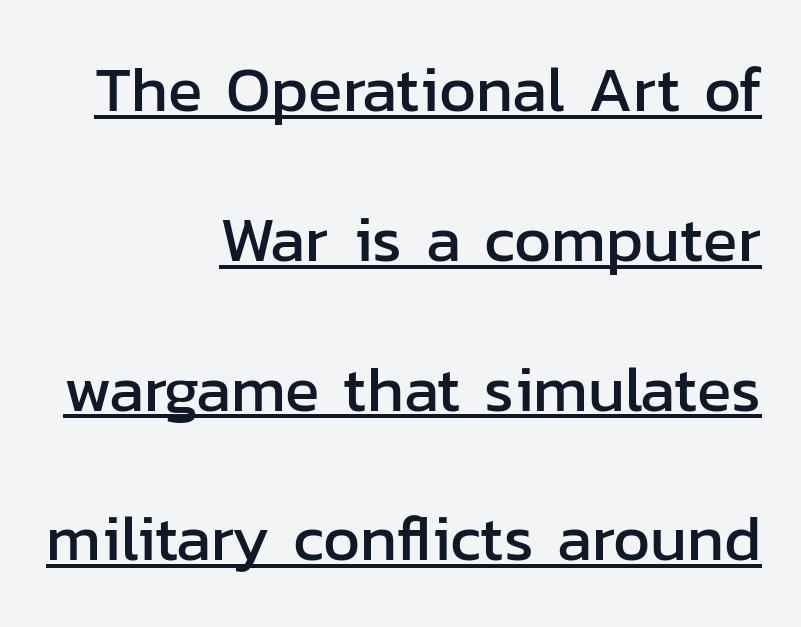
The image shows 64 px sans-serif type, upright; set right-aligned, loose line spacing (2.34x), normal letter spacing, underlined; low stroke contrast and a medium x-height.
